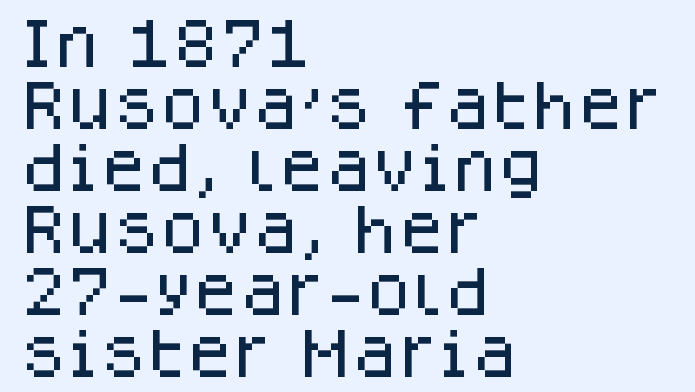
The image shows 53 px sans-serif type, upright; set left-aligned, line spacing 1.17x, normal letter spacing, not underlined; low stroke contrast and a large x-height.
